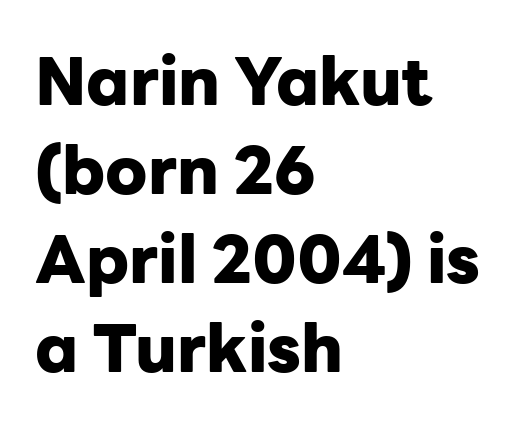
{"serif": "no", "italic": "no", "bold": "yes", "weight": "heavy", "width": "normal", "stroke_contrast": "low", "x_height": "medium", "monospaced": "no", "underline": "no", "align": "left", "line_spacing": "normal", "line_spacing_ratio": 1.35, "letter_spacing": "normal", "letter_spacing_em": 0.0, "glyph_px": 66}
